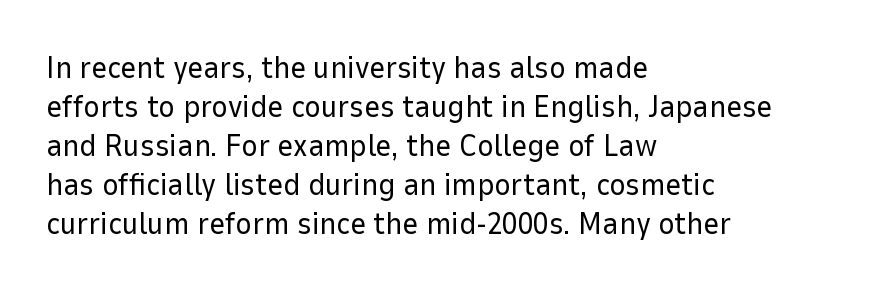
The image shows 31 px regular-weight sans-serif type, upright; set left-aligned, normal line spacing (1.26x), normal letter spacing, not underlined; low stroke contrast and a medium x-height.
